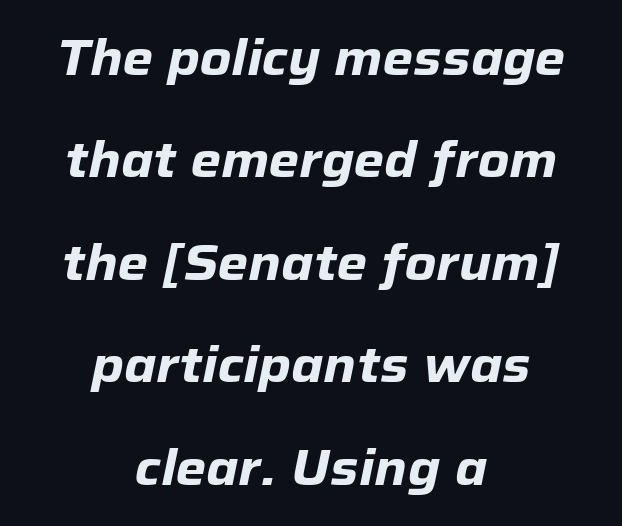
Anything drawn beneath the words? Only blank space. This rendering leaves character spacing at its baseline value. The specimen reads as italic at a glance. This block would shrink considerably if given ordinary leading; it's expanded now.
